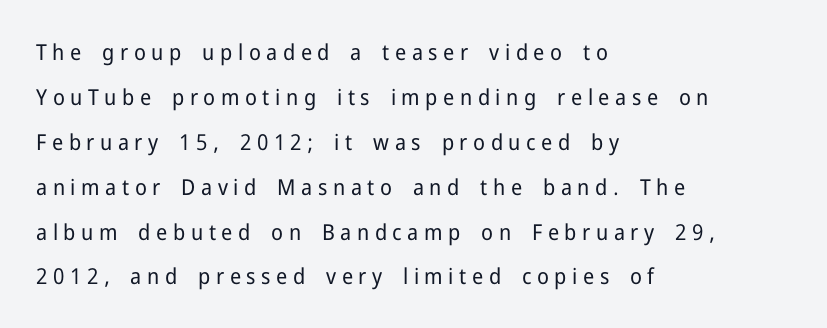
{"italic": "no", "bold": "no", "underline": "no", "align": "left", "line_spacing": "loose", "line_spacing_ratio": 2.04, "letter_spacing": "wide", "letter_spacing_em": 0.25, "glyph_px": 22}
